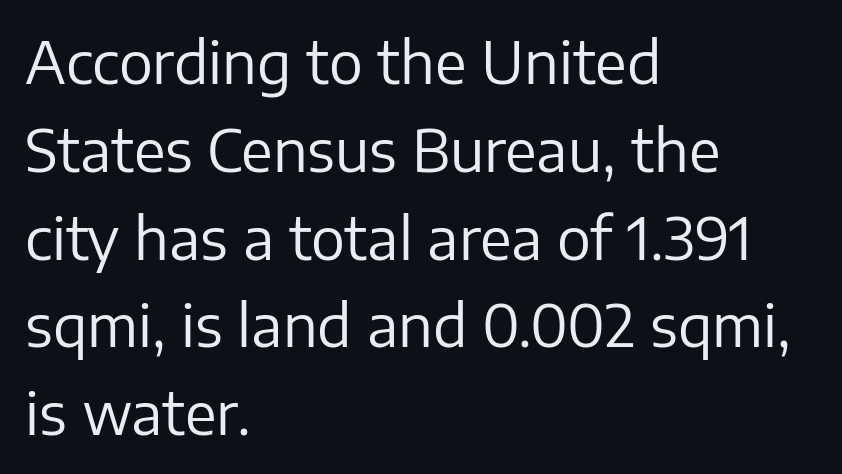
Q: Is the text bold? A: No.
Q: Is the text italic (slanted)? A: No, it is upright.
Q: Is the typeface a serif or a sans-serif typeface? A: Sans-serif.
Q: Is the text underlined? A: No.
Q: How is the paragraph aligned? A: Left-aligned.
Q: Is the spacing between letters normal or unusually wide? A: Normal.
Q: Is the spacing between lines tight, normal or loose? A: Normal.
Q: Width (condensed, normal, or wide)? A: Normal.
Q: Stroke contrast? A: Low.
Q: x-height? A: Medium.
Q: Monospaced? A: No.
